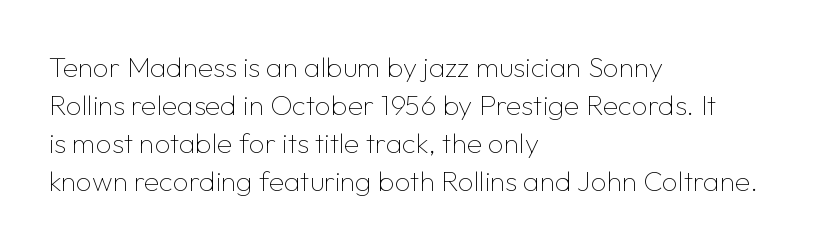
One-word summary of the alignment: left. Anything drawn beneath the words? Only blank space. Stroke thickness stays within the range of a standard reading face or lighter. You can tell from the bare stems that sans-serif type was used.
